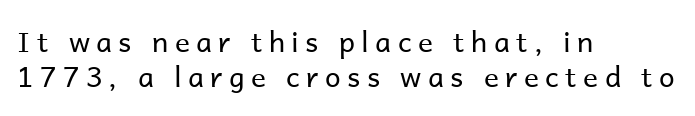
The passage shown has open, widely tracked lettering throughout. The letters carry no serifs — their stems end cleanly without finishing strokes. Does the leading feel generous? No, just average. The passage shown is typed in a proportional face where columns would drift. Letters have the restrained weight of plain body copy at most.
